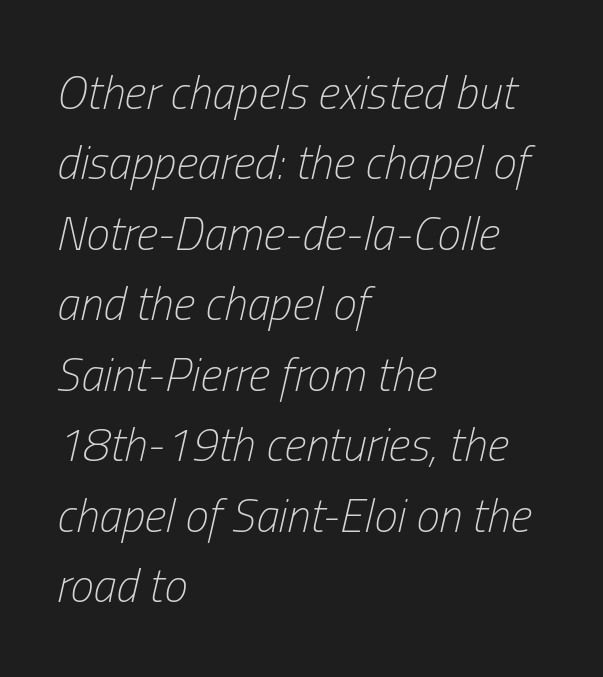
The image shows 47 px light, condensed type, italic (leaning right); set left-aligned, normal line spacing (1.5x), normal letter spacing, not underlined; low stroke contrast and a medium x-height.
